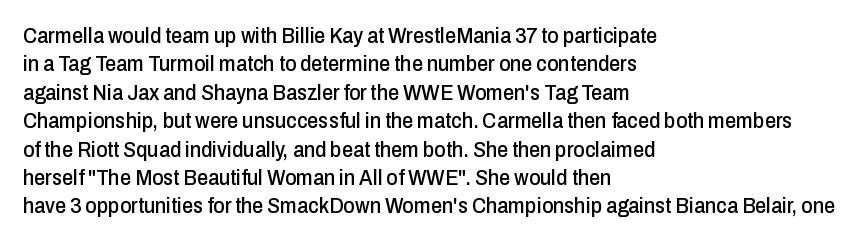
{"italic": "no", "underline": "no", "align": "left", "line_spacing": "normal", "line_spacing_ratio": 1.29, "letter_spacing": "normal", "letter_spacing_em": 0.0, "glyph_px": 22}
